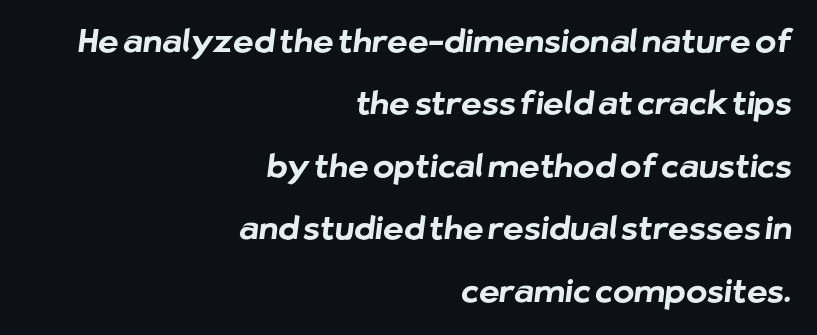
Q: Is the text bold? A: Yes.
Q: Is the typeface a serif or a sans-serif typeface? A: Sans-serif.
Q: Is the text underlined? A: No.
Q: How is the paragraph aligned? A: Right-aligned.
Q: Is the spacing between letters normal or unusually wide? A: Normal.
Q: Is the spacing between lines tight, normal or loose? A: Loose.
Q: Width (condensed, normal, or wide)? A: Normal.
Q: Stroke contrast? A: Low.
Q: x-height? A: Medium.
Q: Monospaced? A: No.
